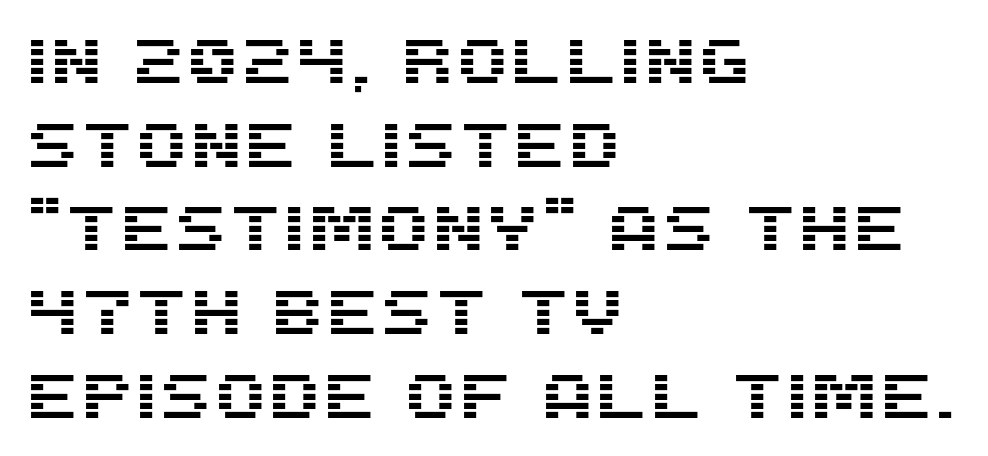
{"serif": "no", "italic": "no", "width": "normal", "stroke_contrast": "medium", "x_height": "large", "monospaced": "no", "underline": "no", "align": "left", "line_spacing": "normal", "line_spacing_ratio": 1.35, "letter_spacing": "normal", "letter_spacing_em": 0.0, "glyph_px": 62}
